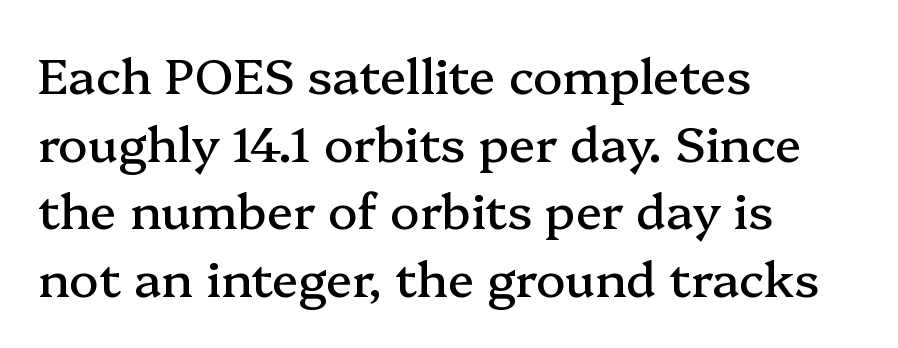
The face used here is proportionally spaced, like ordinary book or web type. Honestly, the letter spacing is just normal — you wouldn't notice it. Alignment: flush left. The space between consecutive lines is moderate.
